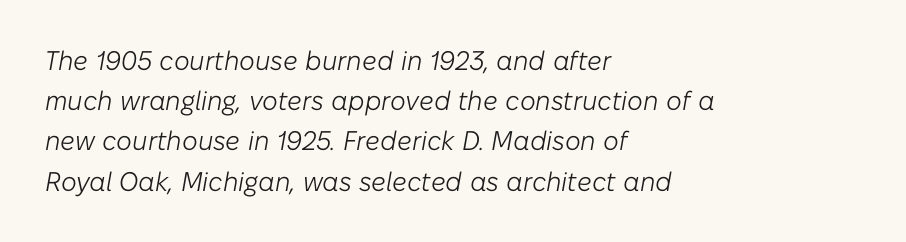
The image shows 27 px text type, italic (leaning right); set left-aligned, normal line spacing (1.49x), normal letter spacing, not underlined.
